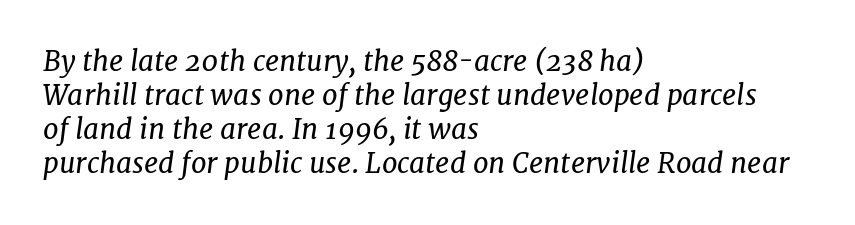
{"serif": "yes", "italic": "yes", "lean": "right", "slant_degrees": 7, "bold": "no", "weight": "regular", "width": "normal", "stroke_contrast": "low", "x_height": "medium", "monospaced": "no", "underline": "no", "align": "left", "line_spacing_ratio": 1.22, "letter_spacing": "normal", "letter_spacing_em": 0.0, "glyph_px": 28}
